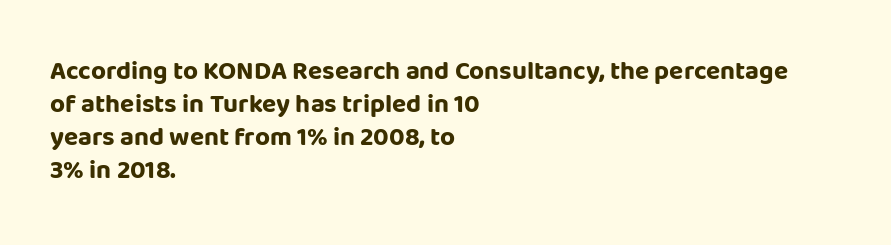
The image shows 26 px bold type, upright; set left-aligned, normal line spacing (1.27x), normal letter spacing, not underlined.
